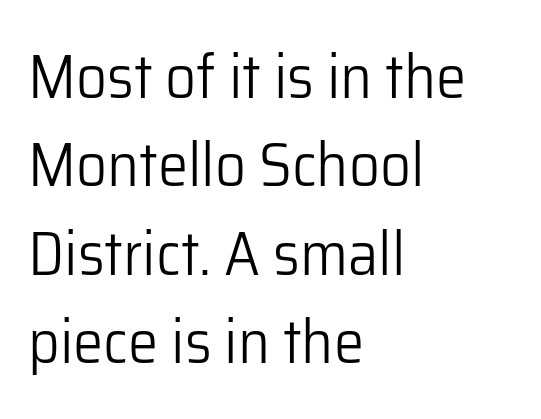
The font sits on the lighter half of the weight spectrum, regular included. One-word summary of the alignment: left. The letters advance in unequal steps, a hallmark of proportional type. Is the letter spacing exaggerated? No — it looks like the ordinary default.
